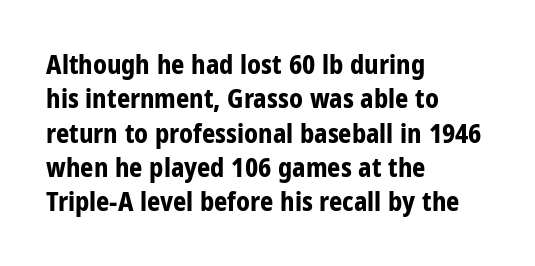
{"italic": "no", "bold": "yes", "underline": "no", "align": "left", "line_spacing": "normal", "line_spacing_ratio": 1.32, "letter_spacing": "normal", "letter_spacing_em": 0.0, "glyph_px": 26}
